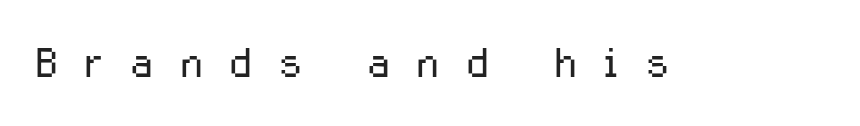
Q: Is the text bold? A: No.
Q: Is the text italic (slanted)? A: No, it is upright.
Q: Is the typeface a serif or a sans-serif typeface? A: Sans-serif.
Q: Is the text underlined? A: No.
Q: Is the spacing between letters normal or unusually wide? A: Unusually wide.
Q: Width (condensed, normal, or wide)? A: Normal.
Q: Stroke contrast? A: Low.
Q: x-height? A: Medium.
Q: Monospaced? A: No.
